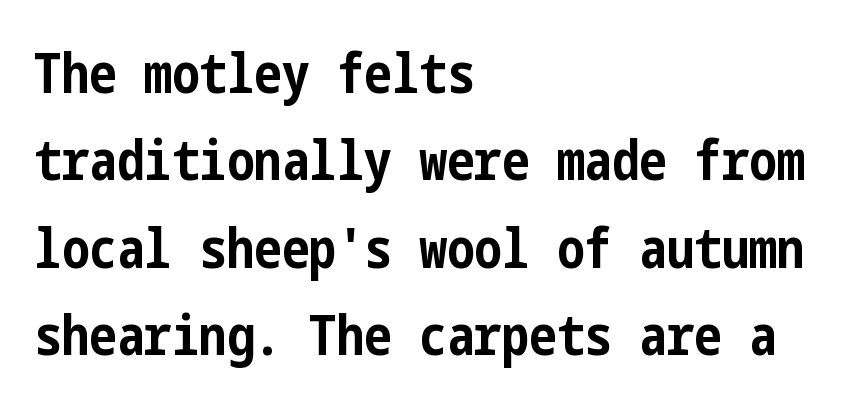
Short and long lines alike share a common starting point at left. The glyphs in this specimen are sans serif. Successive baselines arrive at the customary interval. Decoration check: the copy has no underline. The face used here is rendered with its standard letterfit.
